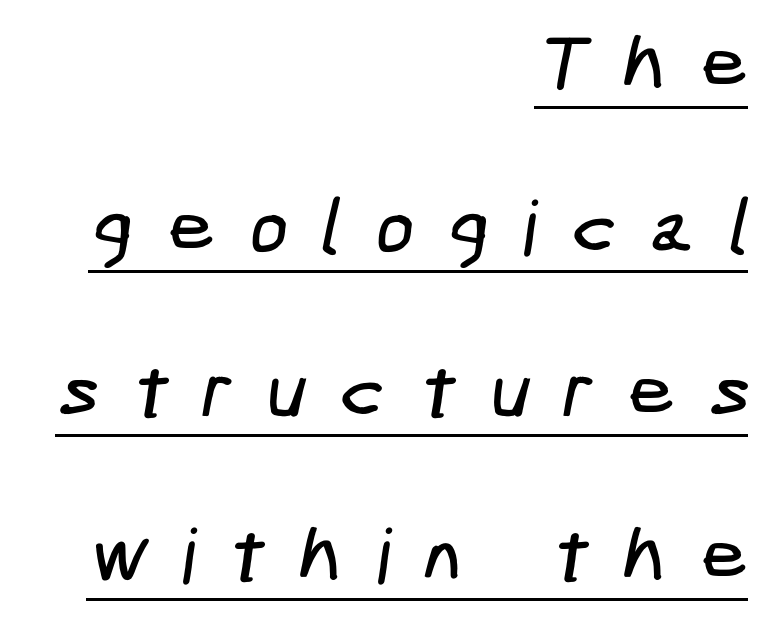
The image shows 76 px condensed sans-serif type; set right-aligned, loose line spacing (2.16x), unusually wide letter spacing (+0.44 em), underlined; low stroke contrast and a medium x-height.
